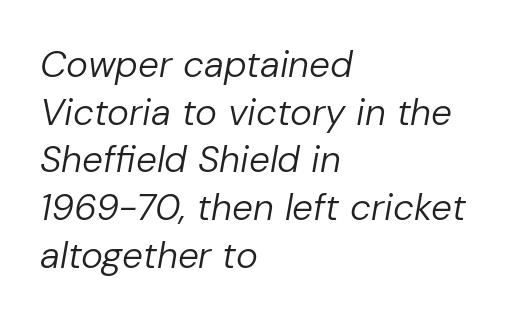
The image shows 37 px regular-weight type, italic (leaning right); set left-aligned, normal line spacing (1.29x), normal letter spacing, not underlined; low stroke contrast and a medium x-height.
